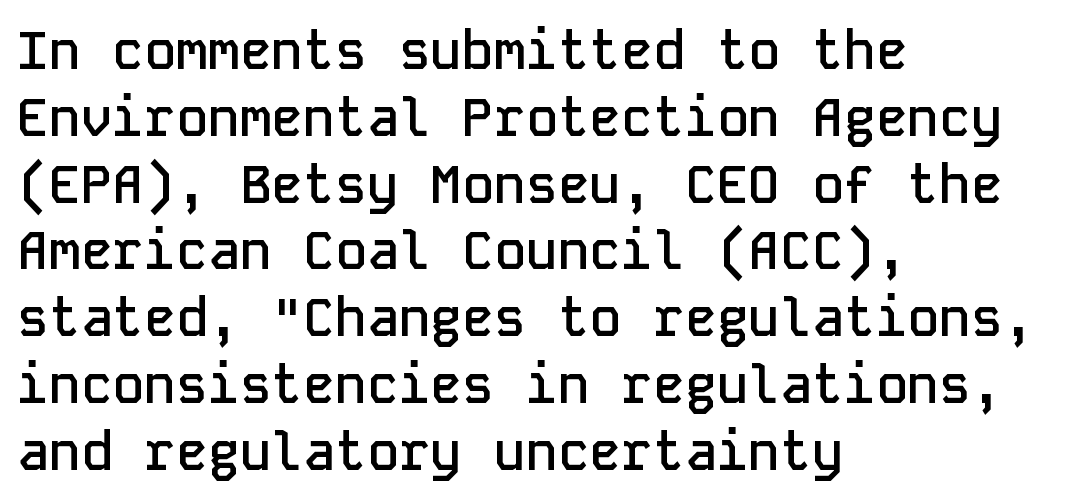
The image shows 53 px semibold sans-serif type, upright, monospaced; set left-aligned, normal line spacing (1.26x), normal letter spacing, not underlined; low stroke contrast and a medium x-height.
